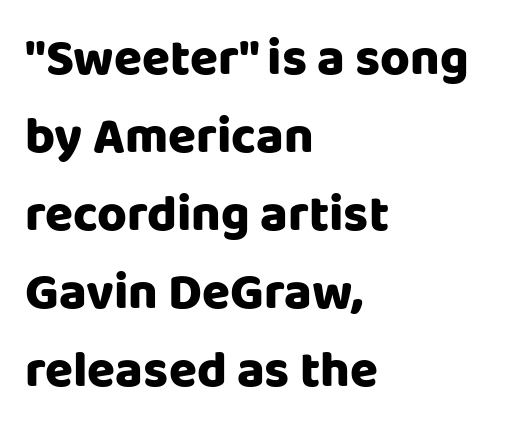
{"serif": "no", "italic": "no", "width": "normal", "stroke_contrast": "low", "x_height": "large", "monospaced": "no", "underline": "no", "align": "left", "line_spacing": "normal", "line_spacing_ratio": 1.53, "letter_spacing": "normal", "letter_spacing_em": 0.0, "glyph_px": 51}
